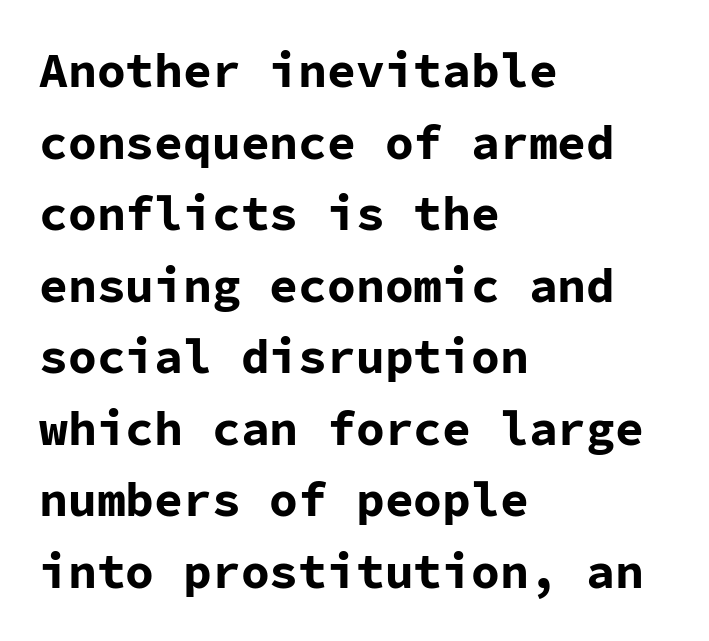
The image shows 48 px bold sans-serif type, upright, monospaced; set left-aligned, normal line spacing (1.49x), normal letter spacing, not underlined; low stroke contrast and a medium x-height.
